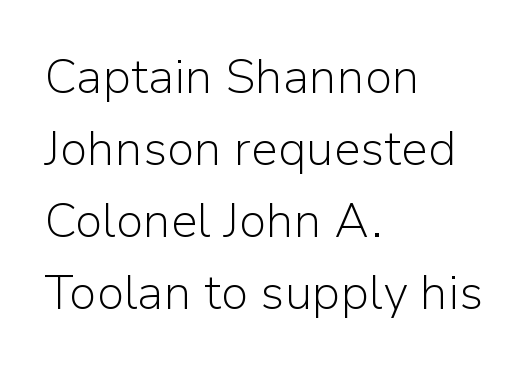
Q: Is the text bold? A: No.
Q: Is the text italic (slanted)? A: No, it is upright.
Q: Is the typeface a serif or a sans-serif typeface? A: Sans-serif.
Q: Is the text underlined? A: No.
Q: How is the paragraph aligned? A: Left-aligned.
Q: Is the spacing between letters normal or unusually wide? A: Normal.
Q: Is the spacing between lines tight, normal or loose? A: Normal.
Q: Width (condensed, normal, or wide)? A: Normal.
Q: Stroke contrast? A: Low.
Q: x-height? A: Medium.
Q: Monospaced? A: No.
